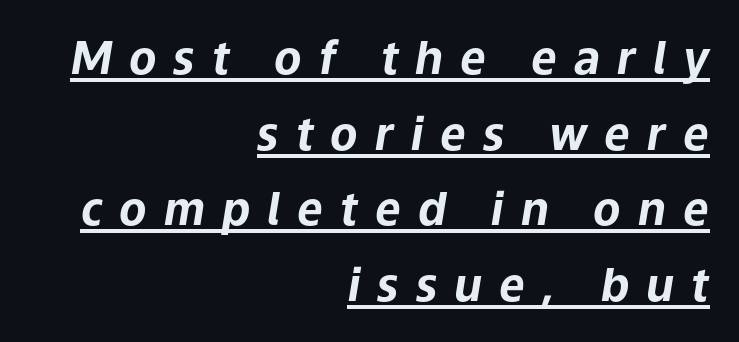
{"italic": "yes", "lean": "right", "slant_degrees": 9, "bold": "yes", "weight": "bold", "width": "normal", "stroke_contrast": "low", "x_height": "medium", "monospaced": "no", "underline": "yes", "align": "right", "line_spacing": "normal", "line_spacing_ratio": 1.68, "letter_spacing": "wide", "letter_spacing_em": 0.38, "glyph_px": 45}
